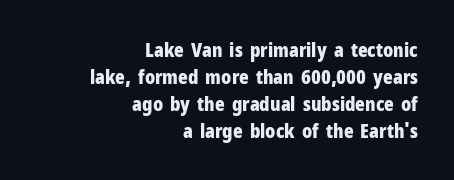
The image shows 20 px bold type, upright; set right-aligned, normal line spacing (1.35x), normal letter spacing, not underlined.
